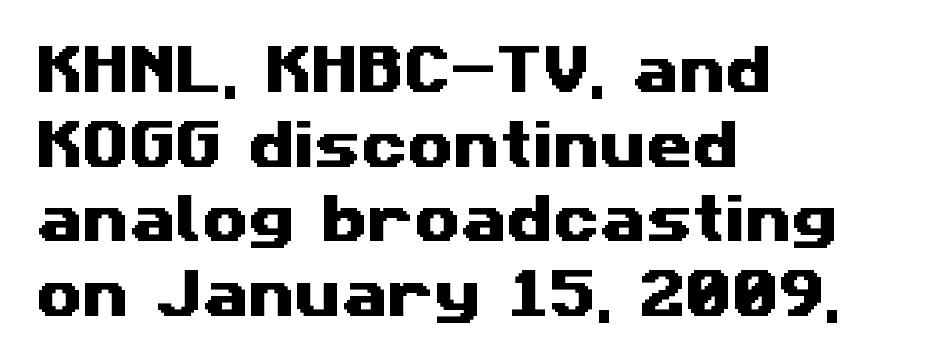
Q: Is the typeface a serif or a sans-serif typeface? A: Sans-serif.
Q: Is the text underlined? A: No.
Q: How is the paragraph aligned? A: Left-aligned.
Q: Is the spacing between letters normal or unusually wide? A: Normal.
Q: Is the spacing between lines tight, normal or loose? A: Normal.
Q: Width (condensed, normal, or wide)? A: Wide.
Q: Stroke contrast? A: Medium.
Q: x-height? A: Medium.
Q: Monospaced? A: No.
